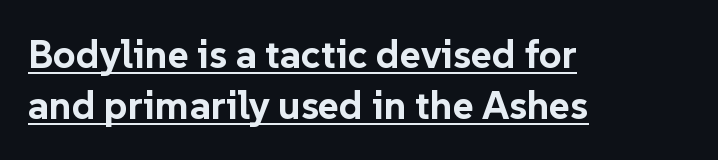
{"serif": "no", "italic": "no", "bold": "yes", "weight": "bold", "width": "normal", "stroke_contrast": "low", "x_height": "medium", "monospaced": "no", "underline": "yes", "align": "left", "line_spacing": "normal", "line_spacing_ratio": 1.28, "letter_spacing": "normal", "letter_spacing_em": 0.0, "glyph_px": 40}
